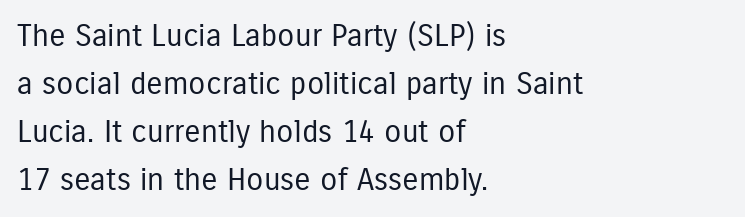
{"serif": "no", "italic": "no", "bold": "no", "weight": "regular", "width": "condensed", "stroke_contrast": "low", "x_height": "medium", "monospaced": "no", "underline": "no", "align": "left", "line_spacing": "normal", "line_spacing_ratio": 1.55, "letter_spacing": "normal", "letter_spacing_em": 0.0, "glyph_px": 31}
